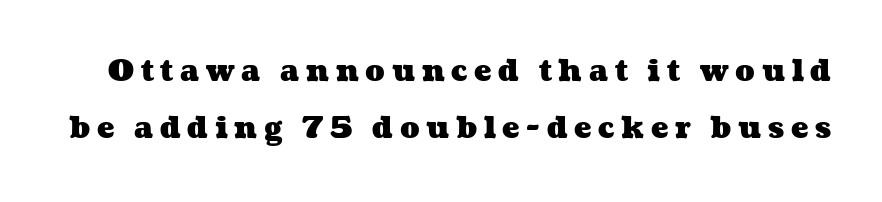
Q: Is the text bold? A: Yes.
Q: Is the text underlined? A: No.
Q: Is the spacing between letters normal or unusually wide? A: Unusually wide.
Q: Is the spacing between lines tight, normal or loose? A: Loose.
Q: Width (condensed, normal, or wide)? A: Wide.
Q: Stroke contrast? A: Medium.
Q: x-height? A: Medium.
Q: Monospaced? A: No.
